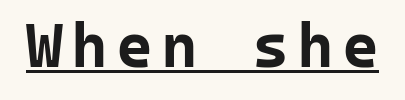
Q: Is the text bold? A: Yes.
Q: Is the text italic (slanted)? A: No, it is upright.
Q: Is the typeface a serif or a sans-serif typeface? A: Sans-serif.
Q: Is the text underlined? A: Yes.
Q: Width (condensed, normal, or wide)? A: Normal.
Q: Stroke contrast? A: Low.
Q: x-height? A: Medium.
Q: Monospaced? A: Yes.
